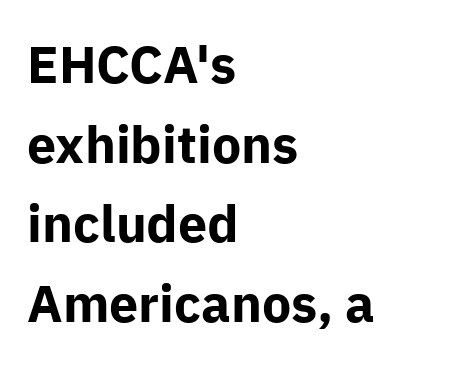
The image shows 52 px bold sans-serif type, upright; set left-aligned, normal line spacing (1.53x), normal letter spacing, not underlined; low stroke contrast and a medium x-height.
